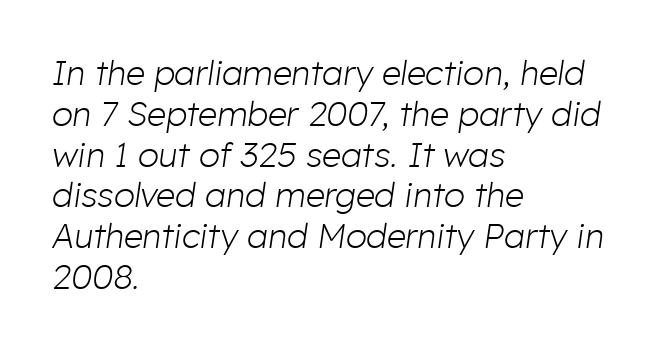
{"italic": "yes", "lean": "right", "slant_degrees": 8, "bold": "no", "weight": "light", "width": "normal", "stroke_contrast": "low", "x_height": "medium", "monospaced": "no", "underline": "no", "align": "left", "line_spacing_ratio": 1.2, "letter_spacing": "normal", "letter_spacing_em": 0.0, "glyph_px": 34}
